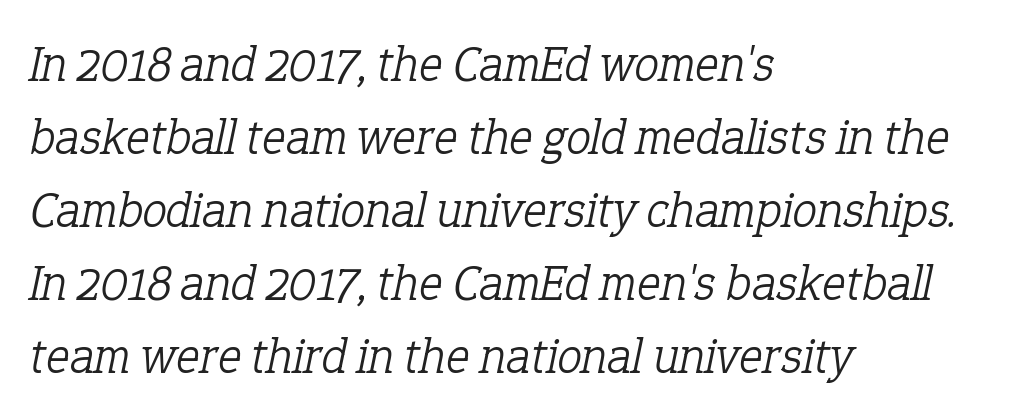
Note the varied advance widths — an 'i' is clearly narrower than an 'm'. You can tell it's italic because the verticals aren't actually vertical. The gaps between neighbouring characters are ordinary and unremarkable. The typesetter chose a ragged-right arrangement here.
